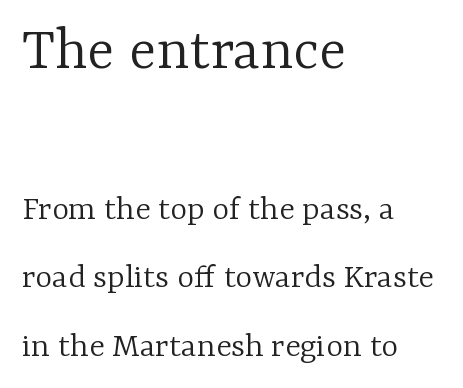
Q: Is the text bold? A: No.
Q: Is the text italic (slanted)? A: No, it is upright.
Q: Is the typeface a serif or a sans-serif typeface? A: Serif.
Q: Is the text underlined? A: No.
Q: How is the paragraph aligned? A: Left-aligned.
Q: Is the spacing between letters normal or unusually wide? A: Normal.
Q: Is the spacing between lines tight, normal or loose? A: Loose.
Q: Which block of text is set in a larger size, the first (top) or the second (bottom)? A: The first (top) one.
Q: Width (condensed, normal, or wide)? A: Normal.
Q: Stroke contrast? A: Low.
Q: x-height? A: Medium.
Q: Monospaced? A: No.
